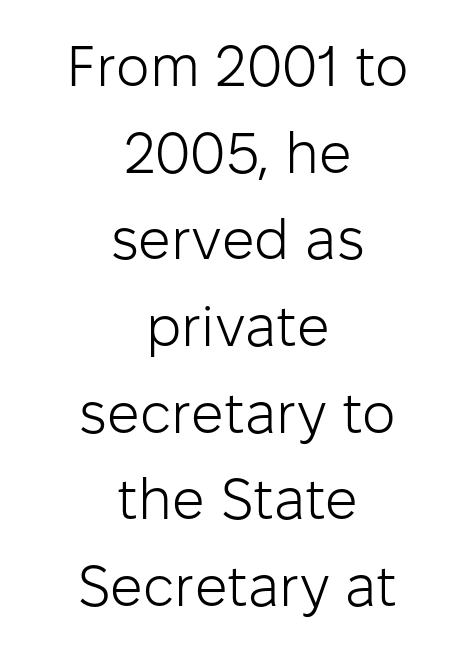
The image shows 57 px light sans-serif type, upright; set centered, normal line spacing (1.52x), normal letter spacing, not underlined; low stroke contrast and a medium x-height.
